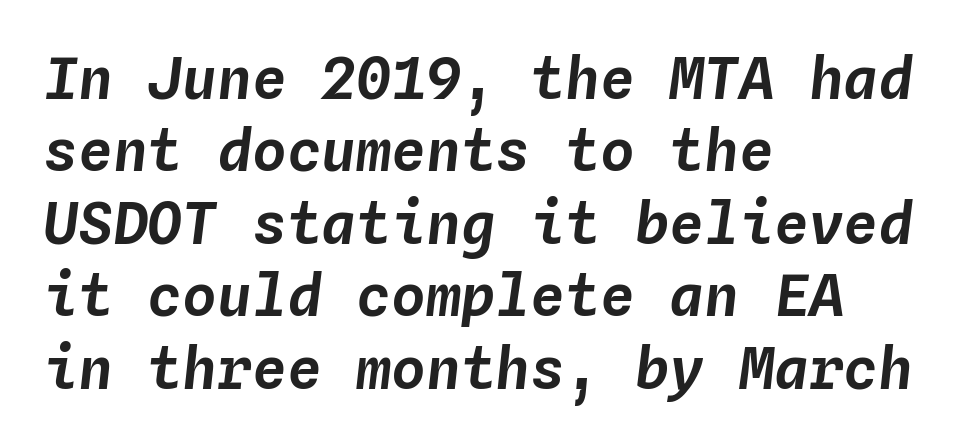
The image shows 58 px text type, italic (leaning right), monospaced; set left-aligned, normal line spacing (1.25x), normal letter spacing, not underlined; low stroke contrast and a medium x-height.
